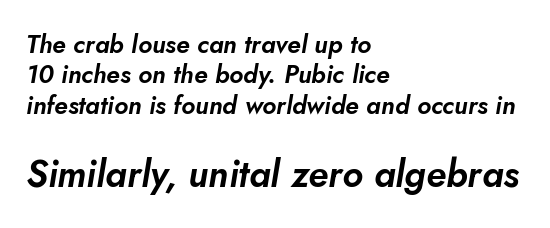
The image shows 37 px text type, italic (leaning right); set left-aligned, line spacing 1.22x, normal letter spacing, not underlined; the second (bottom) block is 1.48x larger; low stroke contrast and a small x-height.
